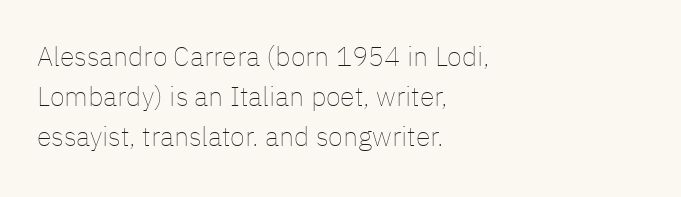
The paragraph shown leans on its left margin. Has an underline been added? It has not. The font's upright variant was chosen for this text. The cut favours lightness, reaching ordinary text weight at its darkest.
